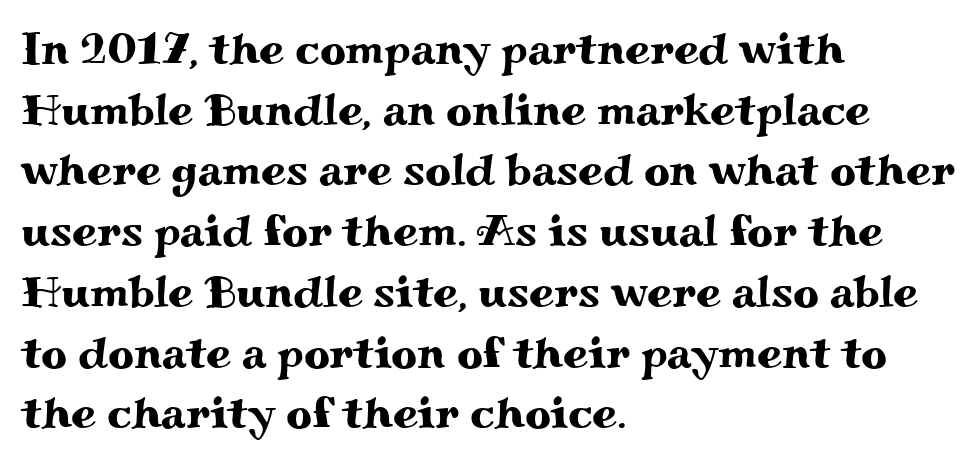
The letters sit at their default tracking, neither squeezed nor spread. Posture: upright roman. Normally led — the rows are evenly, conventionally spaced. Caption: multi-line text, flush left, ragged right.
